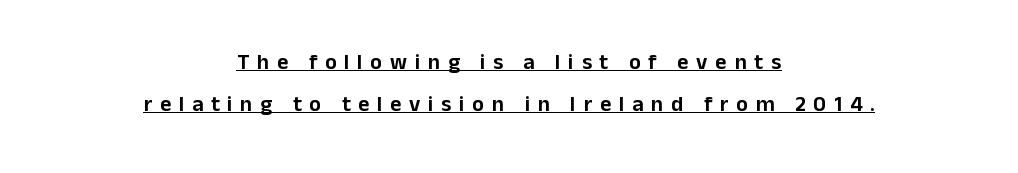
{"italic": "no", "underline": "yes", "align": "center", "line_spacing": "loose", "line_spacing_ratio": 1.92, "letter_spacing": "wide", "letter_spacing_em": 0.35, "glyph_px": 22}
